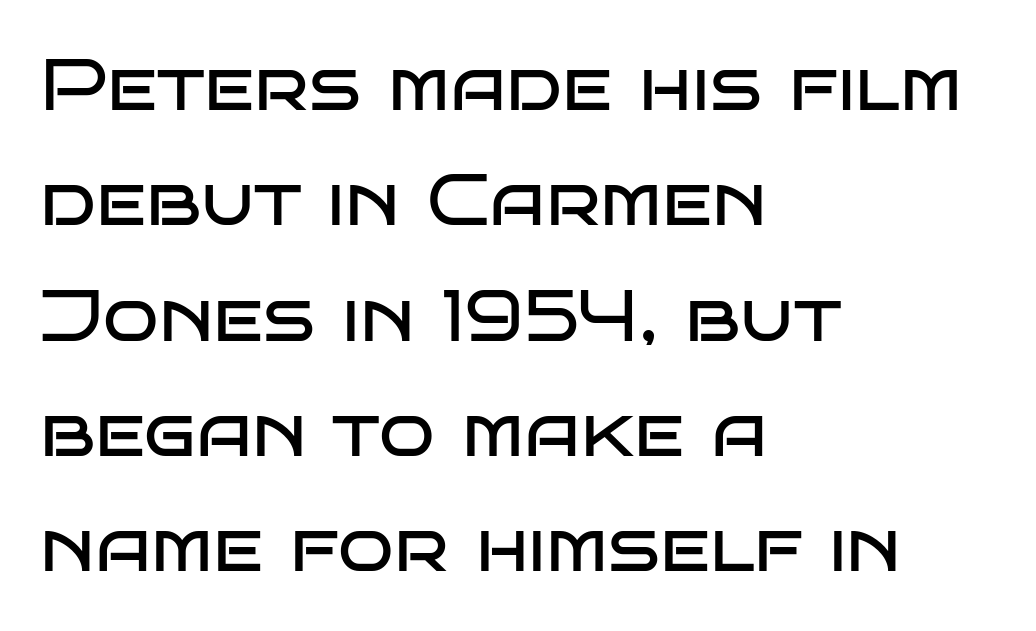
The axis of the letterforms is exactly vertical. These glyphs show unthickened strokes, regular width or finer. If you measured baseline to baseline, you'd find a middling distance. Descenders are the only things crossing below the line.
